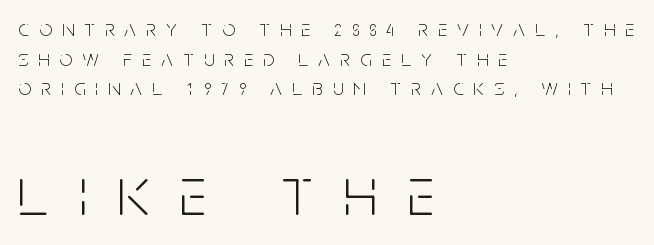
This is not heavy type; no bold has been used. This is roman type, the default non-slanted kind. Does the type have serifs? No, each stem ends abruptly. This rendering uses left alignment, leaving the right contour irregular. Any mark beneath the type? The region is blank. You get the small type first, then a jump to larger type.
